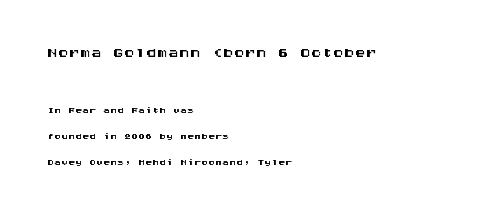
Q: Is the text italic (slanted)? A: No, it is upright.
Q: Is the text underlined? A: No.
Q: How is the paragraph aligned? A: Left-aligned.
Q: Is the spacing between letters normal or unusually wide? A: Normal.
Q: Which block of text is set in a larger size, the first (top) or the second (bottom)? A: The first (top) one.
